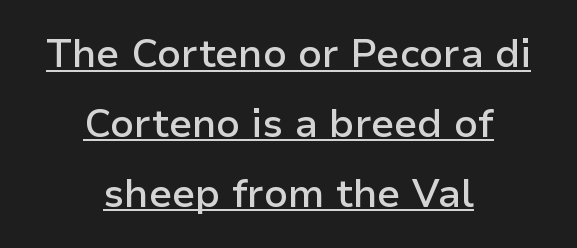
The image shows 39 px semibold sans-serif type, upright; set centered, line spacing 1.79x, normal letter spacing, underlined; low stroke contrast and a medium x-height.
